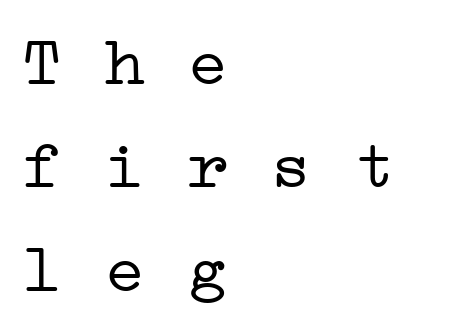
Q: Is the text bold? A: No.
Q: Is the typeface a serif or a sans-serif typeface? A: Serif.
Q: Is the text underlined? A: No.
Q: How is the paragraph aligned? A: Left-aligned.
Q: Is the spacing between letters normal or unusually wide? A: Normal.
Q: Is the spacing between lines tight, normal or loose? A: Normal.
Q: Width (condensed, normal, or wide)? A: Wide.
Q: Stroke contrast? A: Low.
Q: x-height? A: Medium.
Q: Monospaced? A: Yes.
